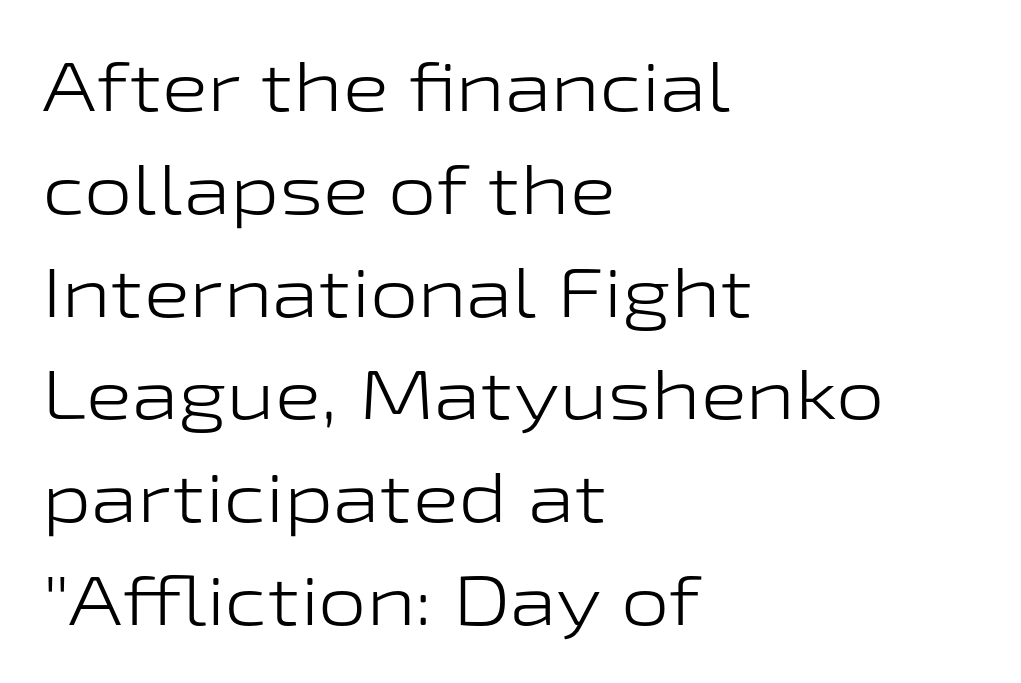
Q: Is the text bold? A: No.
Q: Is the text italic (slanted)? A: No, it is upright.
Q: Is the typeface a serif or a sans-serif typeface? A: Sans-serif.
Q: Is the text underlined? A: No.
Q: How is the paragraph aligned? A: Left-aligned.
Q: Is the spacing between letters normal or unusually wide? A: Normal.
Q: Is the spacing between lines tight, normal or loose? A: Normal.
Q: Width (condensed, normal, or wide)? A: Wide.
Q: Stroke contrast? A: Low.
Q: x-height? A: Medium.
Q: Monospaced? A: No.
